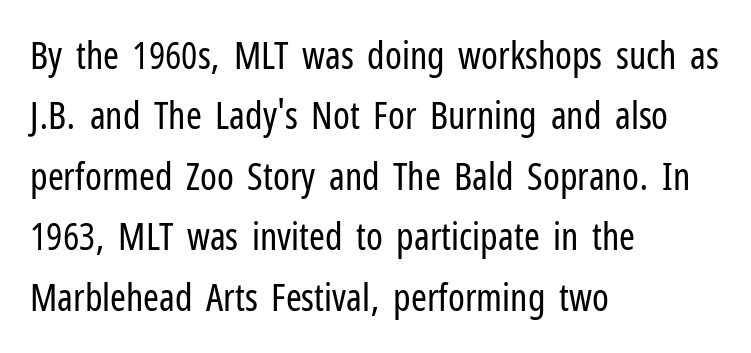
Q: Is the text bold? A: No.
Q: Is the text italic (slanted)? A: No, it is upright.
Q: Is the typeface a serif or a sans-serif typeface? A: Sans-serif.
Q: Is the text underlined? A: No.
Q: How is the paragraph aligned? A: Left-aligned.
Q: Is the spacing between letters normal or unusually wide? A: Normal.
Q: Is the spacing between lines tight, normal or loose? A: Normal.
Q: Width (condensed, normal, or wide)? A: Condensed.
Q: Stroke contrast? A: Low.
Q: x-height? A: Medium.
Q: Monospaced? A: No.
